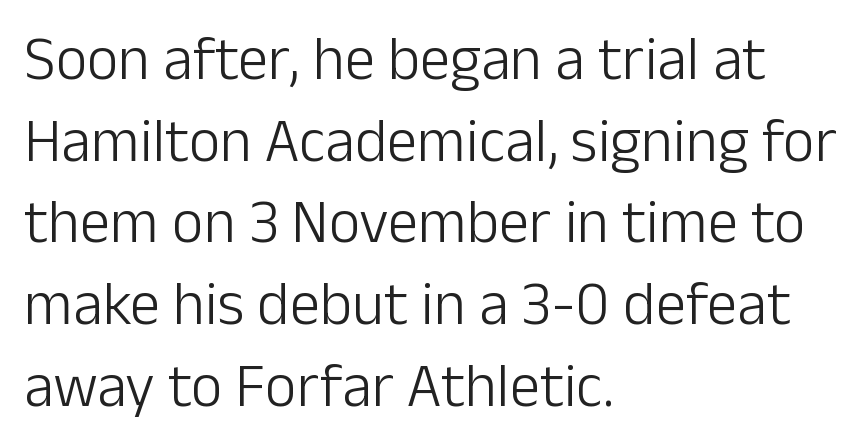
The image shows 61 px light sans-serif type, upright; set left-aligned, normal line spacing (1.34x), normal letter spacing, not underlined; low stroke contrast and a medium x-height.
